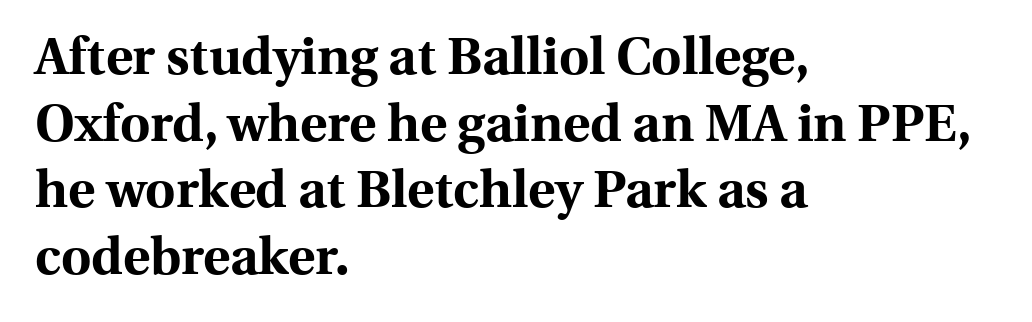
Q: Is the text bold? A: Yes.
Q: Is the text italic (slanted)? A: No, it is upright.
Q: Is the typeface a serif or a sans-serif typeface? A: Serif.
Q: Is the text underlined? A: No.
Q: How is the paragraph aligned? A: Left-aligned.
Q: Is the spacing between letters normal or unusually wide? A: Normal.
Q: Is the spacing between lines tight, normal or loose? A: Normal.
Q: Width (condensed, normal, or wide)? A: Normal.
Q: x-height? A: Medium.
Q: Monospaced? A: No.
